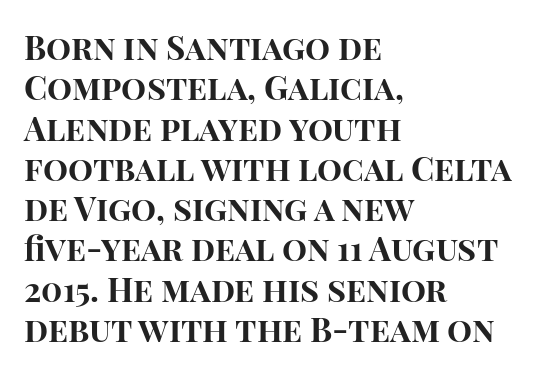
{"serif": "no", "italic": "no", "bold": "yes", "weight": "bold", "width": "normal", "stroke_contrast": "high", "x_height": "large", "monospaced": "no", "underline": "no", "align": "left", "line_spacing_ratio": 1.22, "letter_spacing": "normal", "letter_spacing_em": 0.0, "glyph_px": 33}
